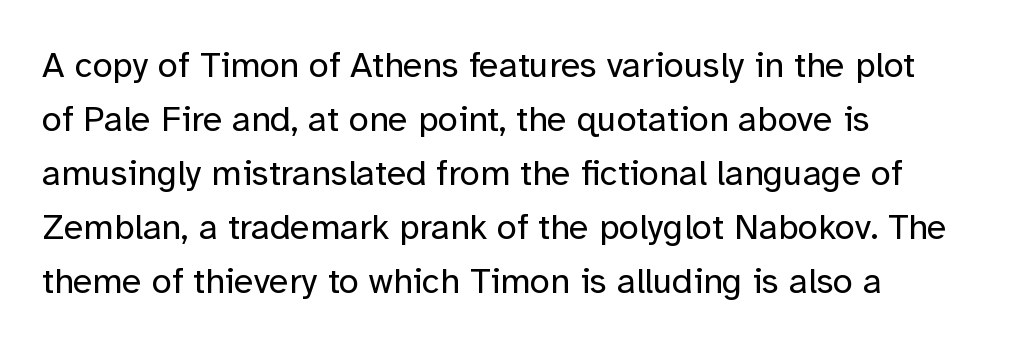
{"serif": "no", "italic": "no", "bold": "no", "weight": "regular", "width": "normal", "stroke_contrast": "low", "x_height": "medium", "monospaced": "no", "underline": "no", "align": "left", "line_spacing": "normal", "line_spacing_ratio": 1.5, "letter_spacing": "normal", "letter_spacing_em": 0.0, "glyph_px": 36}
